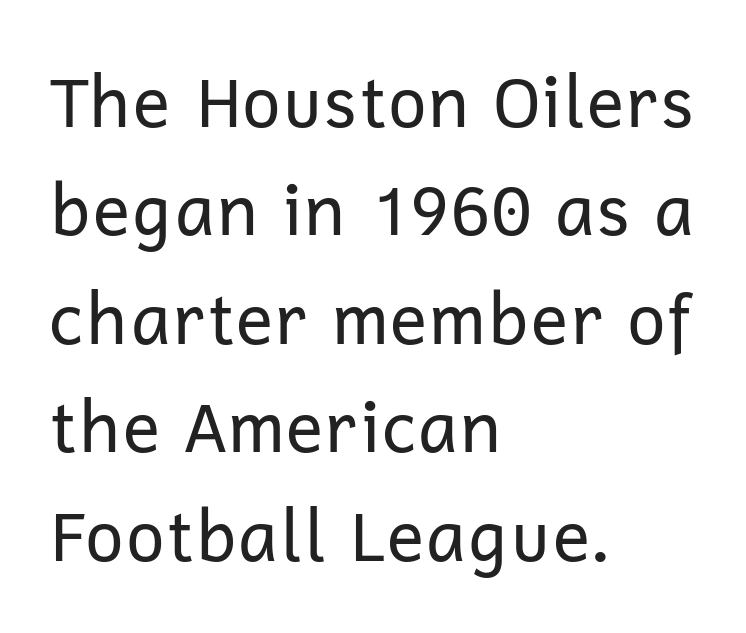
Q: Is the text bold? A: No.
Q: Is the text italic (slanted)? A: No, it is upright.
Q: Is the typeface a serif or a sans-serif typeface? A: Sans-serif.
Q: Is the text underlined? A: No.
Q: How is the paragraph aligned? A: Left-aligned.
Q: Is the spacing between letters normal or unusually wide? A: Normal.
Q: Is the spacing between lines tight, normal or loose? A: Normal.
Q: Width (condensed, normal, or wide)? A: Normal.
Q: Stroke contrast? A: Low.
Q: x-height? A: Medium.
Q: Monospaced? A: No.
